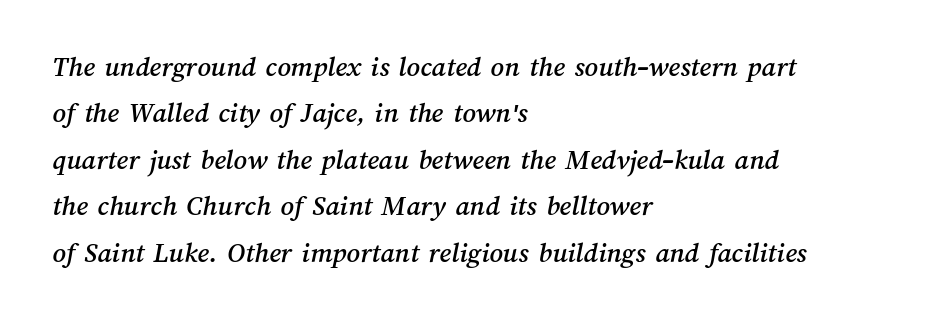
Q: Is the text underlined? A: No.
Q: How is the paragraph aligned? A: Left-aligned.
Q: Is the spacing between letters normal or unusually wide? A: Normal.
Q: Is the spacing between lines tight, normal or loose? A: Normal.
Q: Width (condensed, normal, or wide)? A: Normal.
Q: Stroke contrast? A: Medium.
Q: x-height? A: Medium.
Q: Monospaced? A: No.
